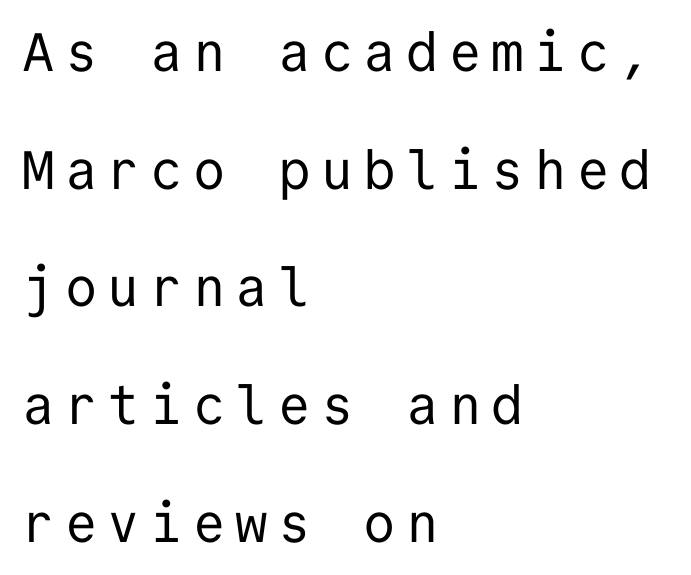
Q: Is the text bold? A: No.
Q: Is the text italic (slanted)? A: No, it is upright.
Q: Is the typeface a serif or a sans-serif typeface? A: Sans-serif.
Q: Is the text underlined? A: No.
Q: How is the paragraph aligned? A: Left-aligned.
Q: Is the spacing between lines tight, normal or loose? A: Loose.
Q: Width (condensed, normal, or wide)? A: Normal.
Q: Stroke contrast? A: Low.
Q: x-height? A: Medium.
Q: Monospaced? A: Yes.
